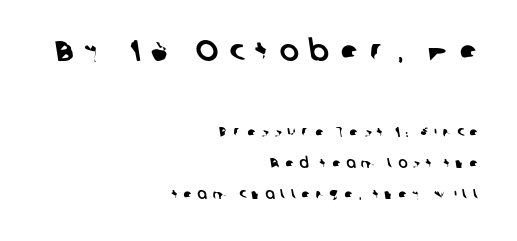
You could not count columns in this text — the font is proportionally spaced. The passage shown is not underscored anywhere. Character size in the leading block exceeds that of the trailing block. Is this a sans? Yes — the strokes have no serifs. There is plenty of visible air inserted between adjacent glyphs. In CSS terms this would be text-align: right.
